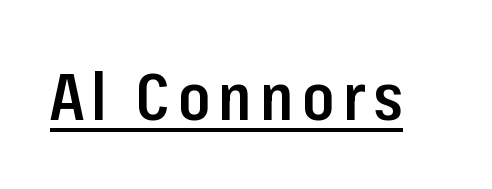
The image shows 65 px semibold, condensed sans-serif type, upright; set underlined; low stroke contrast and a medium x-height.
